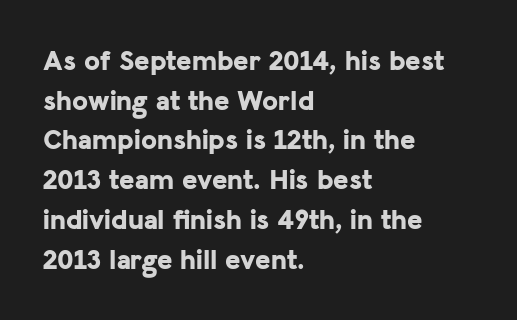
This rendering leaves character spacing at its baseline value. If you drew a ruler down the left edge, every line would touch it. What kind of face is this? One without serifs — a sans. Character widths vary here, with narrow letters taking less room than wide ones. This rendering features lettering with no underline.
